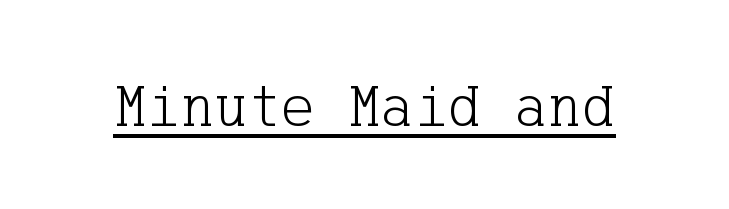
Serif or sans? Serif — the stroke terminals have little feet. The line texture is even and compact thanks to regular tracking. Underlining? Definitely there. Posture: straight, roman, zero tilt. The letters look calm and open, with moderate or lighter stems.
